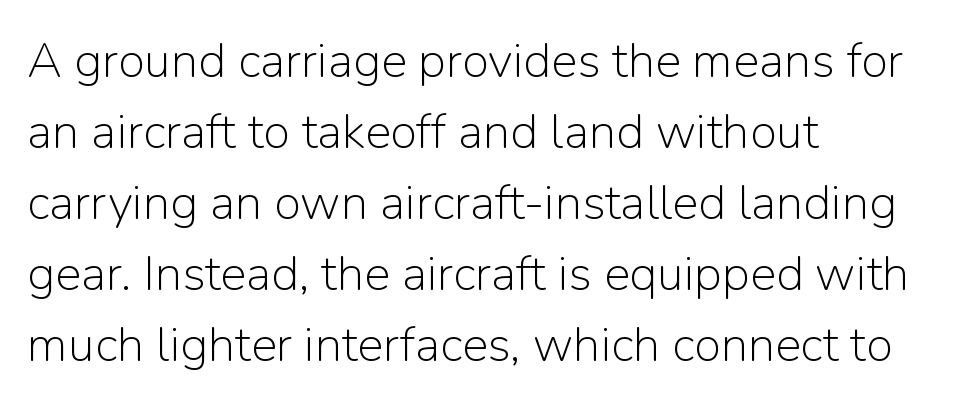
The image shows 49 px light sans-serif type, upright; set left-aligned, normal line spacing (1.45x), normal letter spacing, not underlined; low stroke contrast and a medium x-height.
